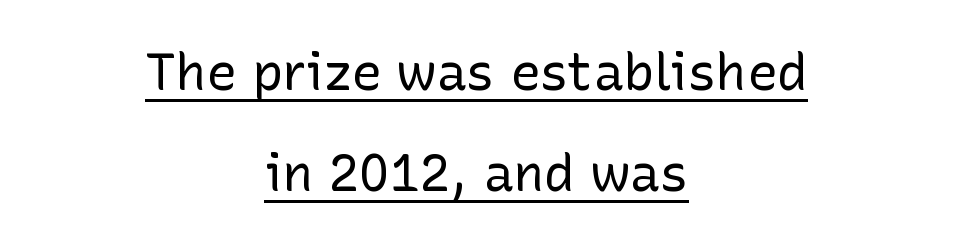
The image shows 51 px regular-weight sans-serif type, upright; set centered, loose line spacing (1.98x), normal letter spacing, underlined; low stroke contrast and a medium x-height.
